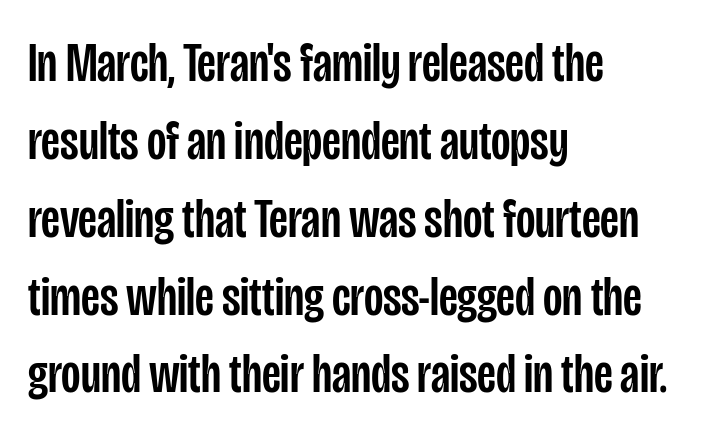
{"serif": "no", "italic": "no", "width": "condensed", "stroke_contrast": "low", "x_height": "large", "monospaced": "no", "underline": "no", "align": "left", "line_spacing": "normal", "line_spacing_ratio": 1.39, "letter_spacing": "normal", "letter_spacing_em": 0.0, "glyph_px": 56}
